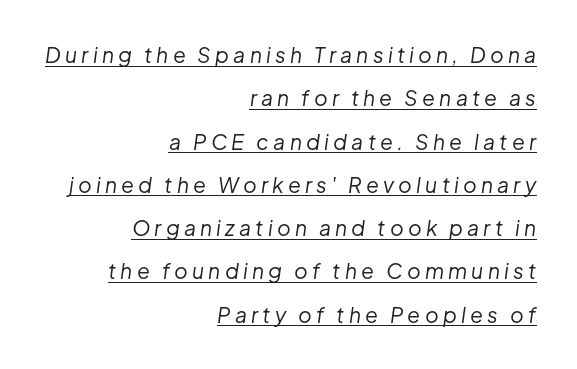
Q: Is the text bold? A: No.
Q: Is the text italic (slanted)? A: Yes, it leans right by about 8 degrees.
Q: Is the text underlined? A: Yes.
Q: How is the paragraph aligned? A: Right-aligned.
Q: Is the spacing between letters normal or unusually wide? A: Unusually wide.
Q: Is the spacing between lines tight, normal or loose? A: Loose.
